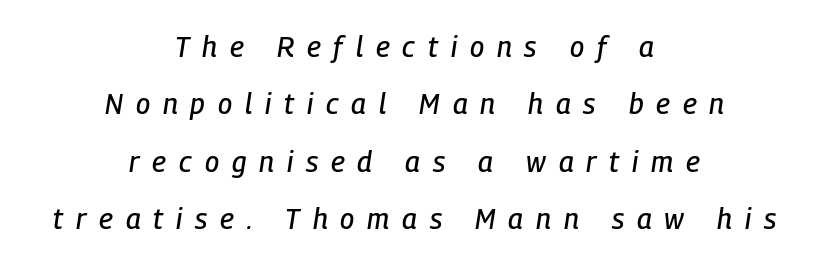
Q: Is the text italic (slanted)? A: Yes, it leans right by about 9 degrees.
Q: Is the text underlined? A: No.
Q: How is the paragraph aligned? A: Centered.
Q: Is the spacing between letters normal or unusually wide? A: Unusually wide.
Q: Is the spacing between lines tight, normal or loose? A: Loose.
Q: Width (condensed, normal, or wide)? A: Condensed.
Q: Stroke contrast? A: Low.
Q: x-height? A: Medium.
Q: Monospaced? A: No.
